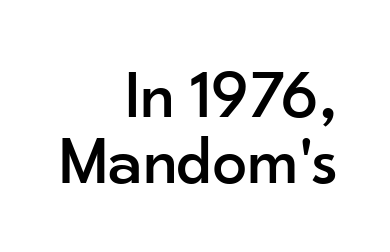
The image shows 69 px sans-serif type, upright; set right-aligned, tight line spacing (0.96x), normal letter spacing, not underlined; low stroke contrast and a small x-height.
